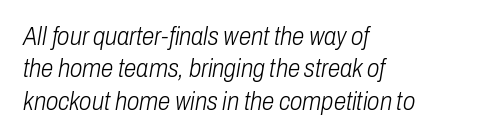
The image shows 25 px text type, italic (leaning right); set left-aligned, normal line spacing (1.3x), normal letter spacing, not underlined.
